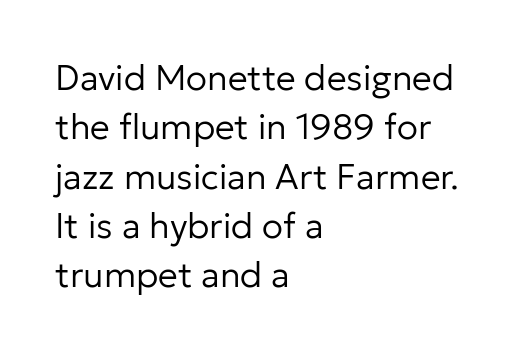
Type style note: lacks serifs. The vertical gap from one line to the next is medium. Tracking here is standard; glyphs follow each other at the usual distance. Bare-footed words on every line. Short and long lines alike share a common starting point at left. Unbolded letterforms with no extra heft.
